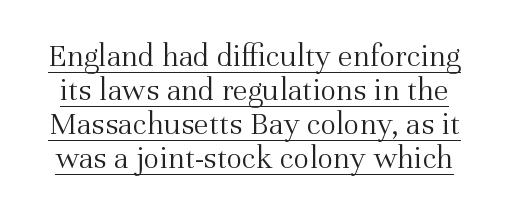
{"serif": "yes", "italic": "no", "bold": "no", "weight": "light", "width": "normal", "stroke_contrast": "medium", "x_height": "medium", "monospaced": "no", "underline": "yes", "line_spacing": "tight", "line_spacing_ratio": 1.03, "letter_spacing": "normal", "letter_spacing_em": 0.0, "glyph_px": 33}
